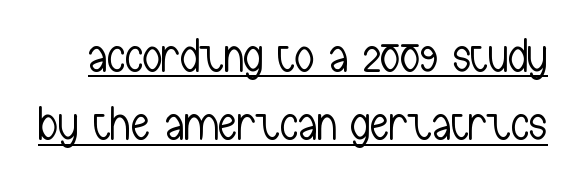
The image shows 48 px light, condensed sans-serif type, upright; set normal line spacing (1.42x), normal letter spacing, underlined; low stroke contrast and a medium x-height.
